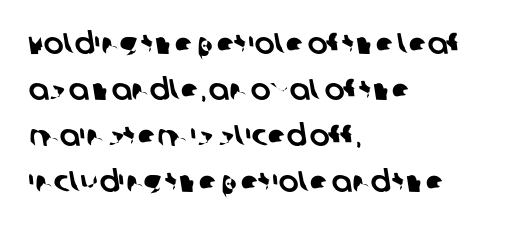
Q: Is the typeface a serif or a sans-serif typeface? A: Sans-serif.
Q: Is the text underlined? A: No.
Q: How is the paragraph aligned? A: Left-aligned.
Q: Is the spacing between letters normal or unusually wide? A: Normal.
Q: Is the spacing between lines tight, normal or loose? A: Normal.
Q: Width (condensed, normal, or wide)? A: Normal.
Q: Stroke contrast? A: Low.
Q: x-height? A: Large.
Q: Monospaced? A: No.
